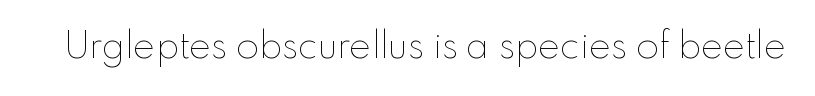
Q: Is the text bold? A: No.
Q: Is the text italic (slanted)? A: No, it is upright.
Q: Is the text underlined? A: No.
Q: Is the spacing between letters normal or unusually wide? A: Normal.
Q: Width (condensed, normal, or wide)? A: Normal.
Q: Stroke contrast? A: Low.
Q: x-height? A: Small.
Q: Monospaced? A: No.
